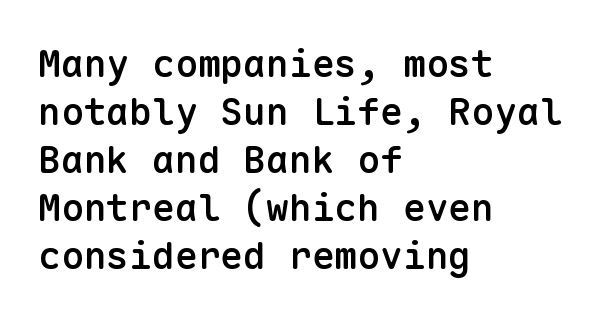
This sample has the even, mechanical cadence of fixed-width lettering. Serif or sans? Sans — the stroke terminals are bare. The designer left line spacing at the default. The passage is arranged the way most books set body copy — flush left. Between one letter and the next there's only the usual sliver of space.
